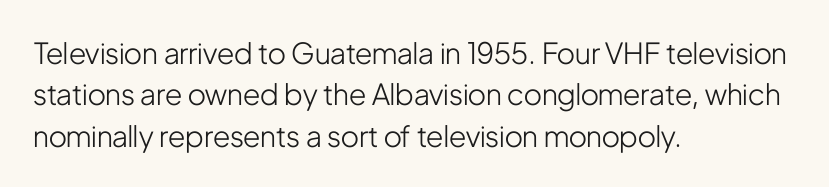
{"serif": "no", "italic": "no", "bold": "no", "weight": "light", "width": "condensed", "stroke_contrast": "low", "x_height": "medium", "monospaced": "no", "underline": "no", "align": "left", "line_spacing": "normal", "line_spacing_ratio": 1.43, "letter_spacing": "normal", "letter_spacing_em": 0.0, "glyph_px": 29}
